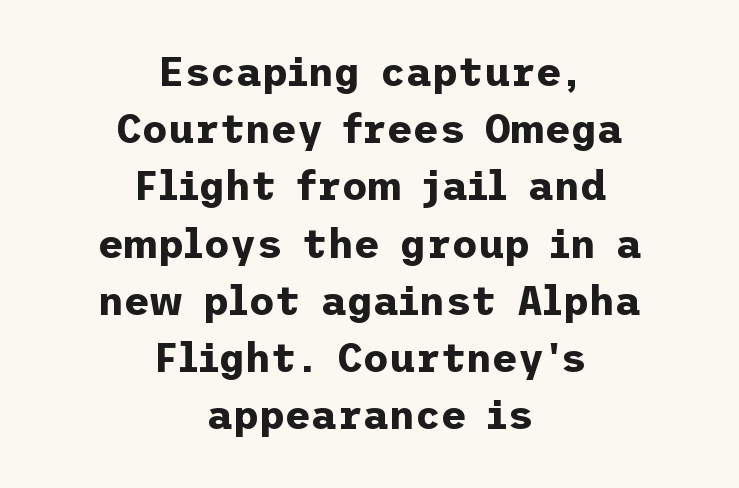
Words appear dense and cohesive because spacing is normal. A centered setting, common on invitations and titles, is used for this passage. Heft: maximum for text — a bold. Rendered with straight, roman letterforms. No feet cap the strokes, marking this as sans-serif type. Bare-footed words on every line.
